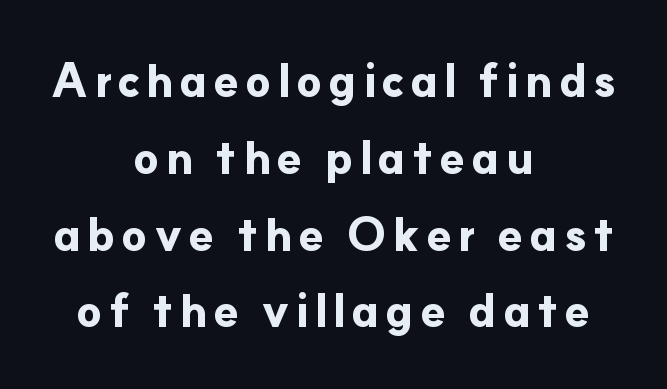
{"serif": "no", "italic": "no", "bold": "yes", "weight": "bold", "width": "normal", "stroke_contrast": "low", "x_height": "small", "monospaced": "no", "underline": "no", "align": "center", "line_spacing": "normal", "line_spacing_ratio": 1.67, "glyph_px": 46}
